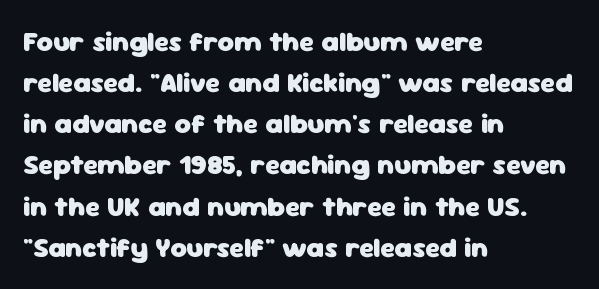
{"serif": "no", "italic": "no", "bold": "yes", "weight": "heavy", "width": "normal", "stroke_contrast": "low", "x_height": "medium", "monospaced": "no", "underline": "no", "align": "left", "line_spacing": "normal", "line_spacing_ratio": 1.47, "letter_spacing": "normal", "letter_spacing_em": 0.0, "glyph_px": 28}
